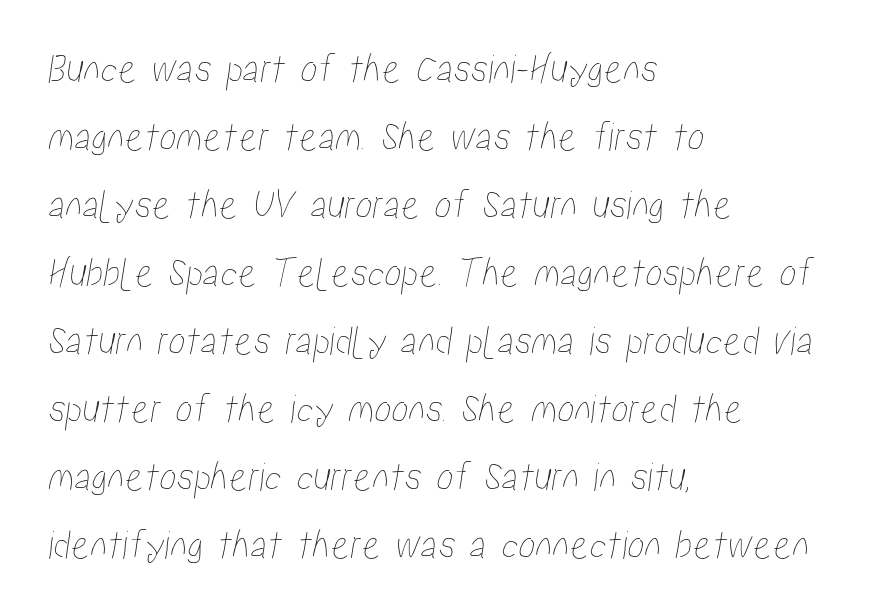
{"width": "condensed", "stroke_contrast": "low", "x_height": "medium", "monospaced": "no", "underline": "no", "align": "left", "line_spacing": "normal", "line_spacing_ratio": 1.58, "letter_spacing": "normal", "letter_spacing_em": 0.0, "glyph_px": 43}
